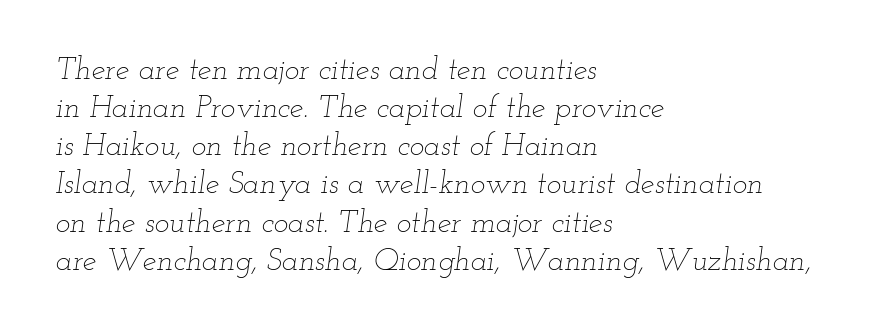
On a weight scale, this lands at 450 or below. The horizontal fit of the characters is conventional and even. Note the varied advance widths — an 'i' is clearly narrower than an 'm'. It's the slanting kind of type. Each row of text sits above clean, open space.
